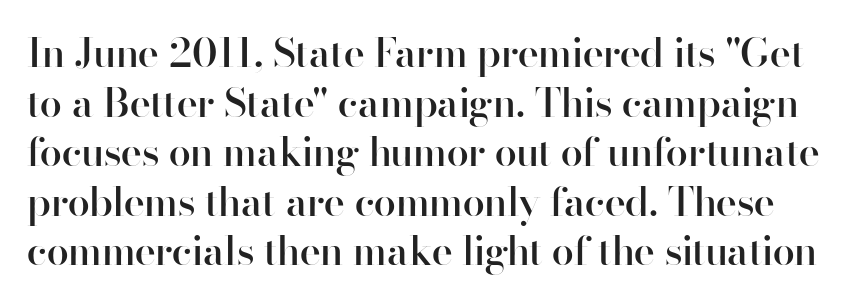
The image shows 40 px semibold sans-serif type, upright; set line spacing 1.24x, normal letter spacing, not underlined; high stroke contrast and a small x-height.
